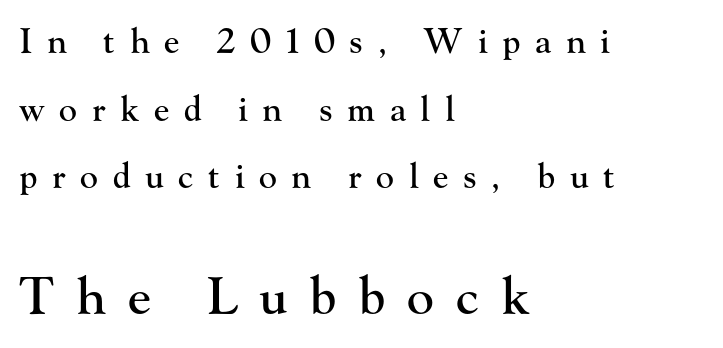
The passage shown is typed in a proportional face where columns would drift. The gaps between neighbouring characters are conspicuously large. Ordinary non-slanted type is in use. These lines stack with their left ends in a neat column. Size hierarchy here favors the trailing block over the leading one.
